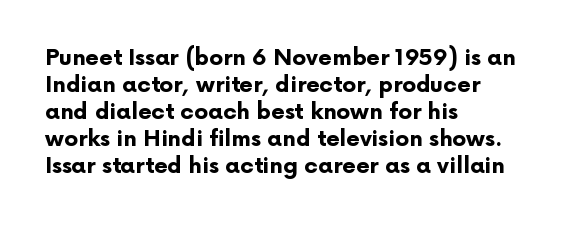
The image shows 22 px bold type, upright; set left-aligned, line spacing 1.23x, normal letter spacing, not underlined.
